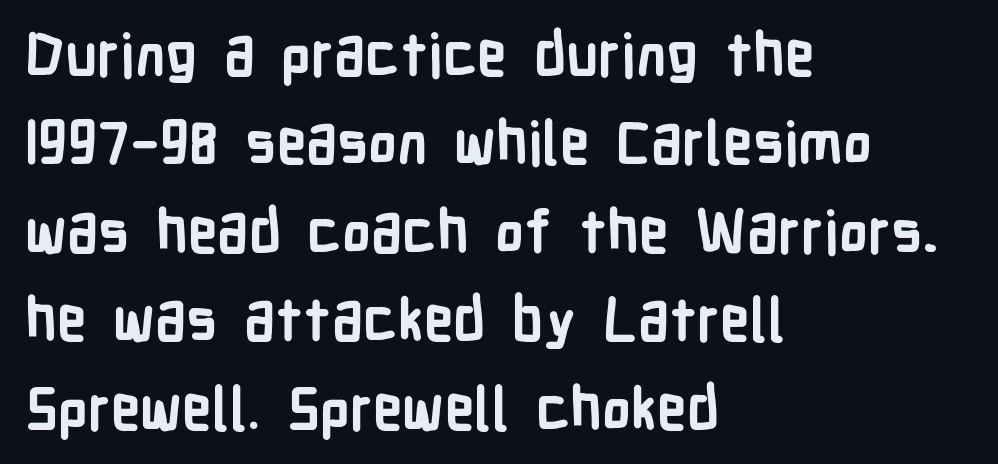
{"serif": "no", "italic": "no", "bold": "yes", "weight": "semibold", "width": "condensed", "stroke_contrast": "low", "x_height": "medium", "monospaced": "no", "underline": "no", "align": "left", "line_spacing": "normal", "line_spacing_ratio": 1.5, "letter_spacing": "normal", "letter_spacing_em": 0.0, "glyph_px": 59}
